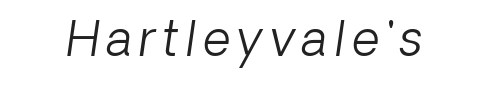
The rendering shows plain stroke endings on the letterforms — a sans-serif design. Weight: not bold — regular or lighter. This sample has the flowing, uneven cadence of proportional lettering. The string is rendered with underlining switched off.
